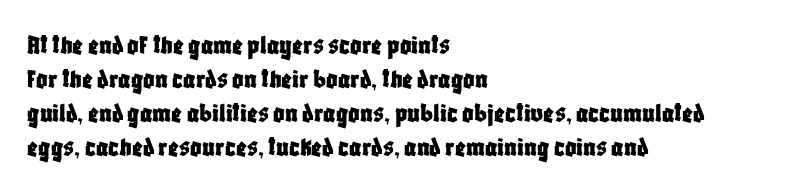
{"serif": "no", "italic": "no", "width": "condensed", "stroke_contrast": "low", "x_height": "large", "monospaced": "no", "underline": "no", "align": "left", "line_spacing_ratio": 1.22, "letter_spacing": "normal", "letter_spacing_em": 0.0, "glyph_px": 28}
